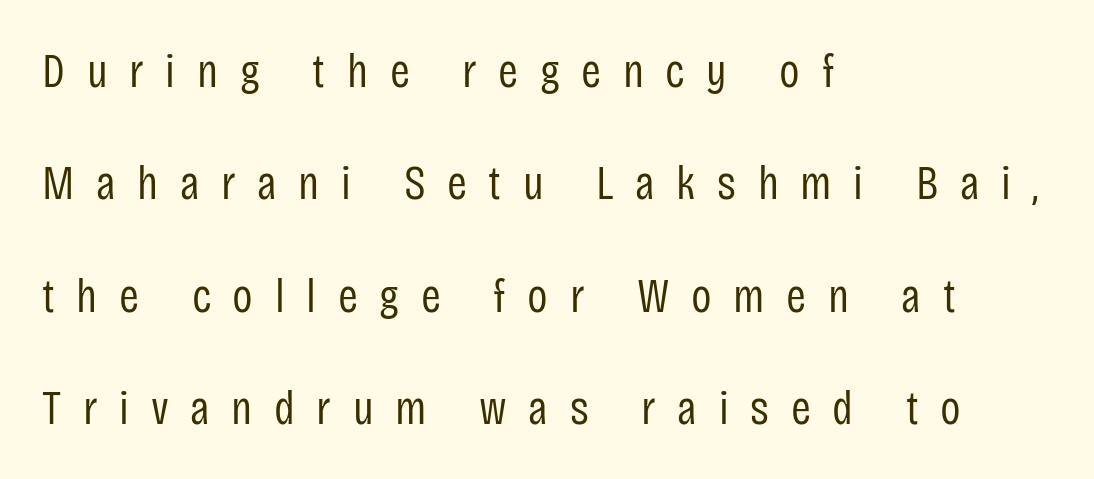
The weight tops out at a normal text grade. Spacing between characters has been opened up far beyond the box default. These lines are rendered in a variable-pitch font. Quick note: underline off. Vertical spacing — loose.
